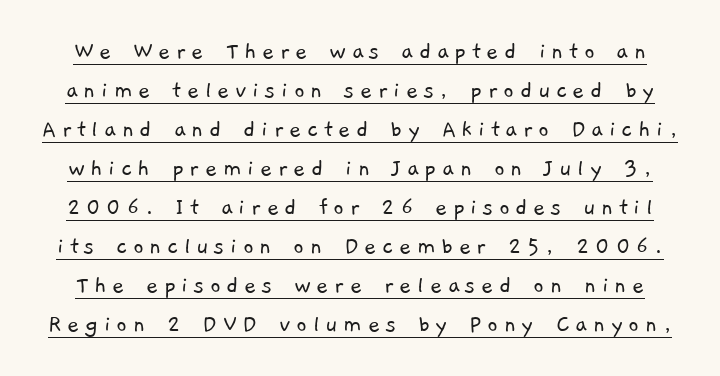
{"bold": "no", "underline": "yes", "line_spacing": "normal", "line_spacing_ratio": 1.5, "letter_spacing": "wide", "letter_spacing_em": 0.21, "glyph_px": 26}
